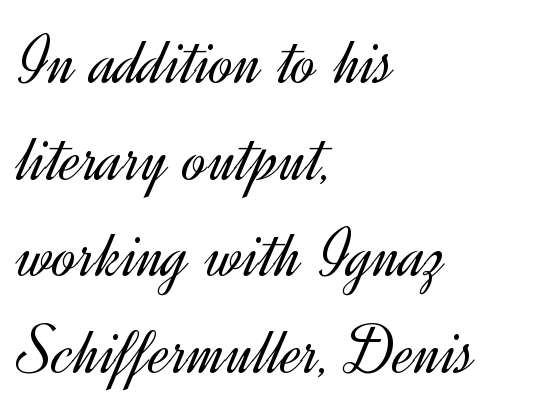
Q: Is the text bold? A: No.
Q: Is the text italic (slanted)? A: Yes.
Q: Is the typeface a serif or a sans-serif typeface? A: Sans-serif.
Q: Is the text underlined? A: No.
Q: How is the paragraph aligned? A: Left-aligned.
Q: Is the spacing between letters normal or unusually wide? A: Normal.
Q: Is the spacing between lines tight, normal or loose? A: Normal.
Q: Width (condensed, normal, or wide)? A: Normal.
Q: x-height? A: Small.
Q: Monospaced? A: No.
